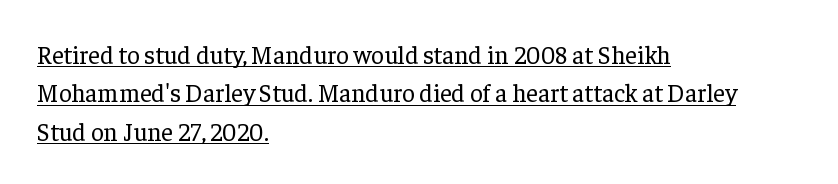
Q: Is the text bold? A: No.
Q: Is the text italic (slanted)? A: No, it is upright.
Q: Is the text underlined? A: Yes.
Q: How is the paragraph aligned? A: Left-aligned.
Q: Is the spacing between letters normal or unusually wide? A: Normal.
Q: Is the spacing between lines tight, normal or loose? A: Normal.
